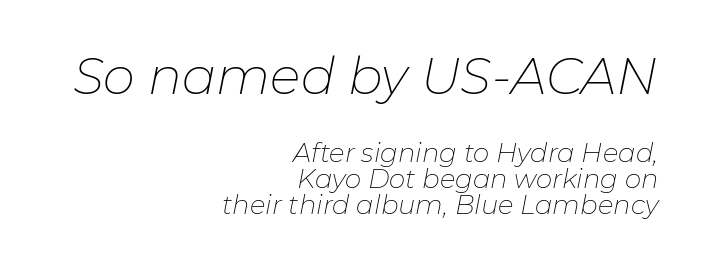
The image shows 51 px thin type, italic (leaning right); set right-aligned, tight line spacing (1.0x), normal letter spacing, not underlined; the first (top) block is 1.96x larger; low stroke contrast and a medium x-height.
